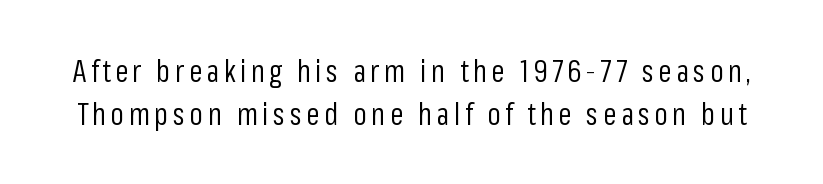
{"serif": "no", "italic": "no", "bold": "no", "weight": "regular", "width": "condensed", "stroke_contrast": "low", "x_height": "medium", "monospaced": "no", "underline": "no", "line_spacing": "normal", "line_spacing_ratio": 1.45, "glyph_px": 30}
